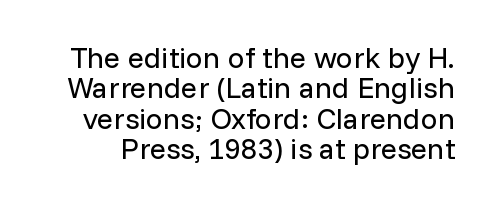
The image shows 30 px regular-weight sans-serif type, upright; set tight line spacing (1.01x), normal letter spacing, not underlined; low stroke contrast and a medium x-height.
